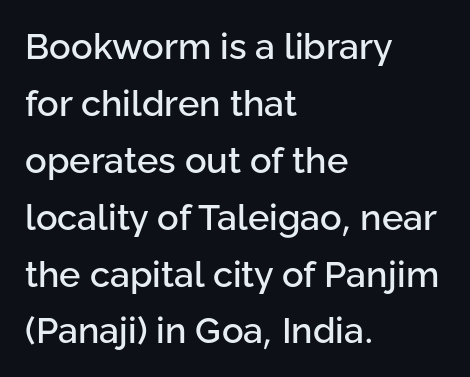
This sample keeps an unexceptional amount of space between lines. In terms of posture, this sample is upright. Tracking here is standard; glyphs follow each other at the usual distance. Short and long lines alike share a common starting point at left. These lines are composed in type without serifs. Character widths vary here, with narrow letters taking less room than wide ones.
